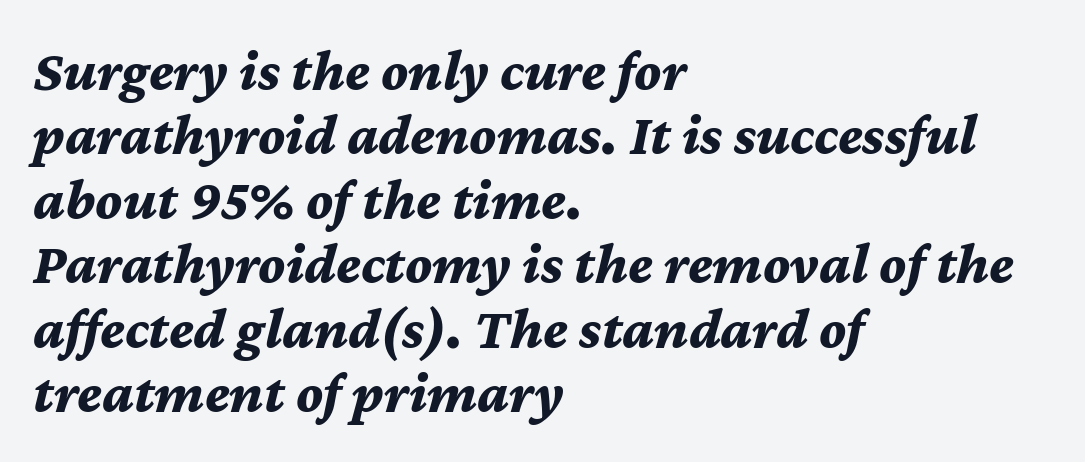
No extra tracking has been applied to these lines. The letters advance in unequal steps, a hallmark of proportional type. The strip under each line holds only bare page. Alignment: flush left. Designer's note — italics engaged.
